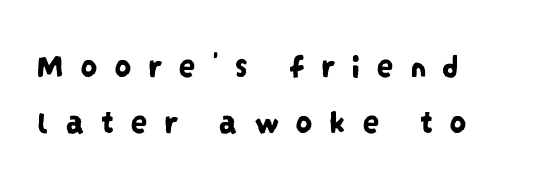
{"serif": "no", "width": "condensed", "stroke_contrast": "low", "x_height": "large", "monospaced": "no", "underline": "no", "align": "left", "line_spacing": "normal", "line_spacing_ratio": 1.64, "letter_spacing": "wide", "letter_spacing_em": 0.47, "glyph_px": 34}
